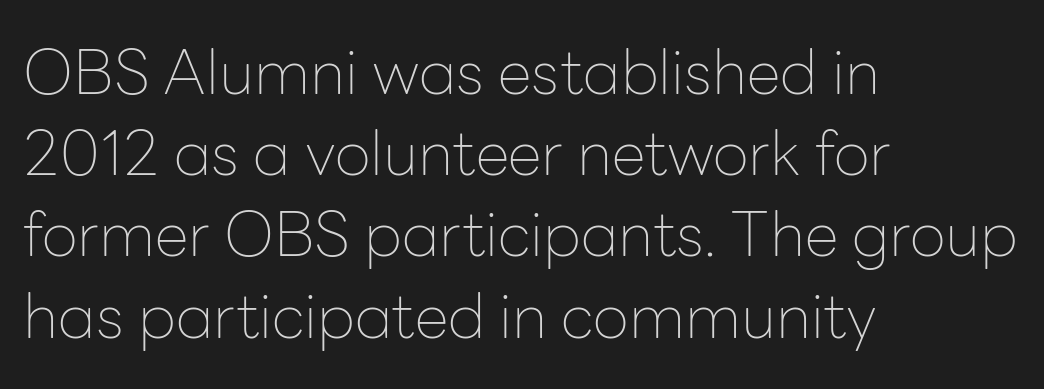
Q: Is the text bold? A: No.
Q: Is the text italic (slanted)? A: No, it is upright.
Q: Is the typeface a serif or a sans-serif typeface? A: Sans-serif.
Q: Is the text underlined? A: No.
Q: How is the paragraph aligned? A: Left-aligned.
Q: Is the spacing between letters normal or unusually wide? A: Normal.
Q: Is the spacing between lines tight, normal or loose? A: Normal.
Q: Width (condensed, normal, or wide)? A: Normal.
Q: Stroke contrast? A: Low.
Q: x-height? A: Medium.
Q: Monospaced? A: No.
